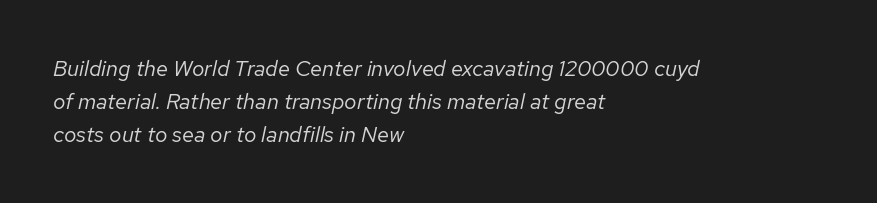
{"italic": "yes", "lean": "right", "slant_degrees": 12, "bold": "no", "underline": "no", "align": "left", "line_spacing": "normal", "line_spacing_ratio": 1.51, "letter_spacing": "normal", "letter_spacing_em": 0.0, "glyph_px": 22}
